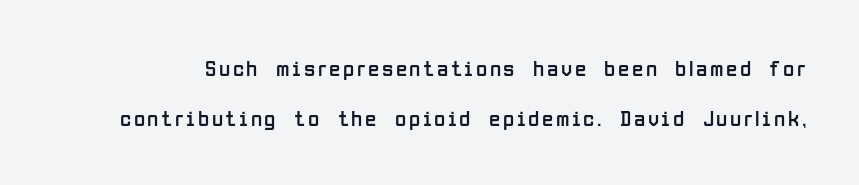
Q: Is the text bold? A: No.
Q: Is the text italic (slanted)? A: No, it is upright.
Q: Is the text underlined? A: No.
Q: Is the spacing between lines tight, normal or loose? A: Loose.
